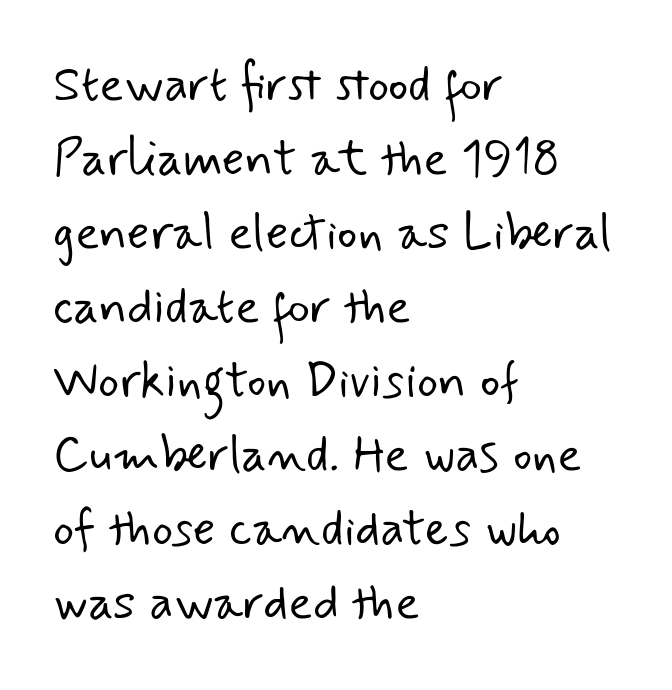
Rows of type keep a routine distance in the vertical direction. Anything drawn beneath the words? Only blank space. Stroke mass is kept to a normal reading level or below. You could not count columns in this text — the font is proportionally spaced.
